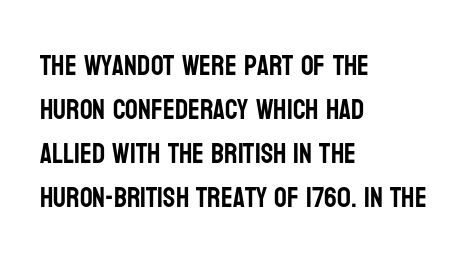
Here the glyphs are tracked normally, forming tight word shapes. Nope, not italic — everything's standing straight. Are there feet on the stems? There aren't — it's a sans. Proportional: the letters do not fall into vertical columns. A bare baseline throughout the passage. Notice how descenders clear the ascenders below comfortably — that's standard leading.
